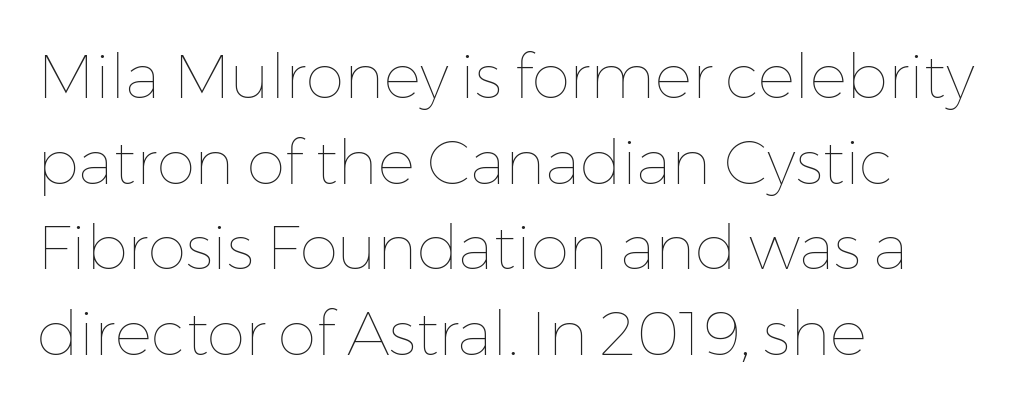
Q: Is the text bold? A: No.
Q: Is the text italic (slanted)? A: No, it is upright.
Q: Is the text underlined? A: No.
Q: How is the paragraph aligned? A: Left-aligned.
Q: Is the spacing between letters normal or unusually wide? A: Normal.
Q: Is the spacing between lines tight, normal or loose? A: Normal.
Q: Width (condensed, normal, or wide)? A: Normal.
Q: Stroke contrast? A: Low.
Q: x-height? A: Medium.
Q: Monospaced? A: No.
